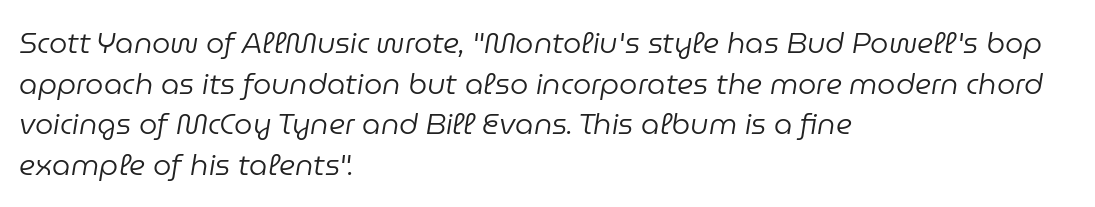
Q: Is the text bold? A: No.
Q: Is the text italic (slanted)? A: Yes, it leans right by about 9 degrees.
Q: Is the text underlined? A: No.
Q: How is the paragraph aligned? A: Left-aligned.
Q: Is the spacing between letters normal or unusually wide? A: Normal.
Q: Is the spacing between lines tight, normal or loose? A: Normal.
Q: Width (condensed, normal, or wide)? A: Normal.
Q: Stroke contrast? A: Low.
Q: x-height? A: Medium.
Q: Monospaced? A: No.
